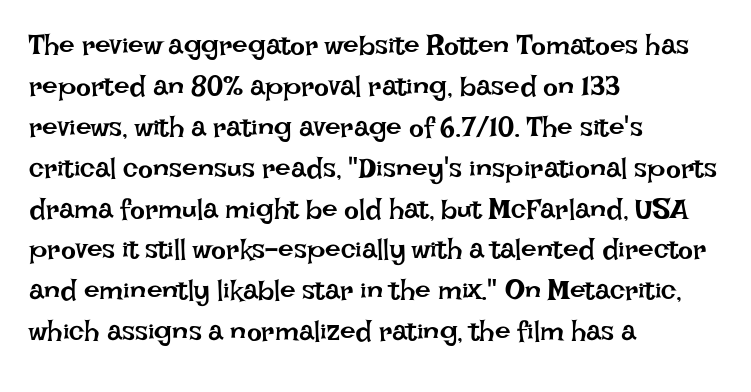
The image shows 28 px regular-weight type, upright; set left-aligned, normal line spacing (1.46x), normal letter spacing, not underlined; low stroke contrast and a large x-height.
